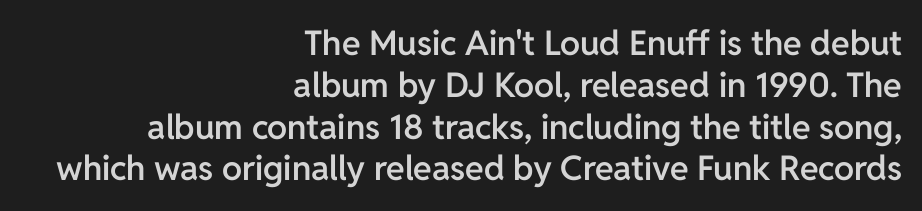
The lines in this sample share a right terminus and differ only in where they begin. These lines are rendered in a variable-pitch font. The typeface chosen for these lines omits serifs. The characters look somewhat weighty, a semibold short of true bold. This is the regular roman posture of the typeface. Default kerning and tracking; the words read as compact shapes.
